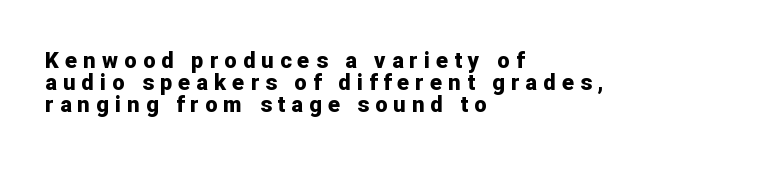
The image shows 22 px bold type, upright; set left-aligned, tight line spacing (0.99x), unusually wide letter spacing (+0.28 em), not underlined.
